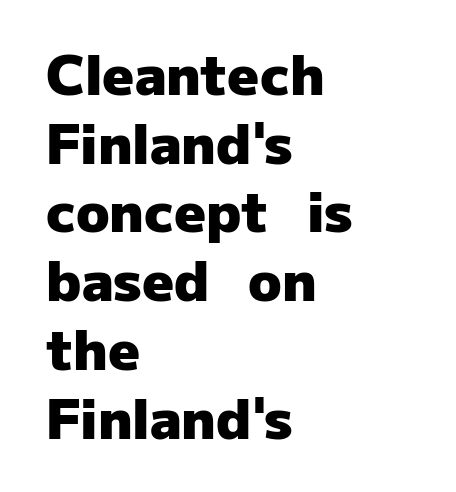
{"serif": "no", "italic": "no", "bold": "yes", "weight": "heavy", "width": "normal", "stroke_contrast": "low", "x_height": "medium", "monospaced": "no", "underline": "no", "align": "left", "line_spacing": "normal", "line_spacing_ratio": 1.25, "letter_spacing": "normal", "letter_spacing_em": 0.0, "glyph_px": 55}
